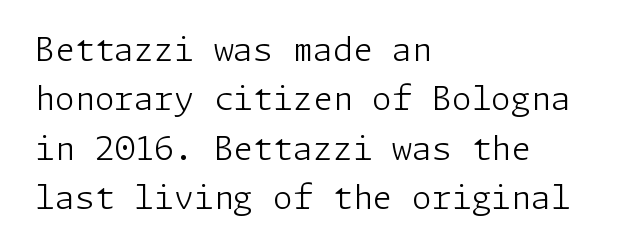
The image shows 32 px light sans-serif type, upright; set left-aligned, normal line spacing (1.54x), normal letter spacing, not underlined; low stroke contrast and a medium x-height.
